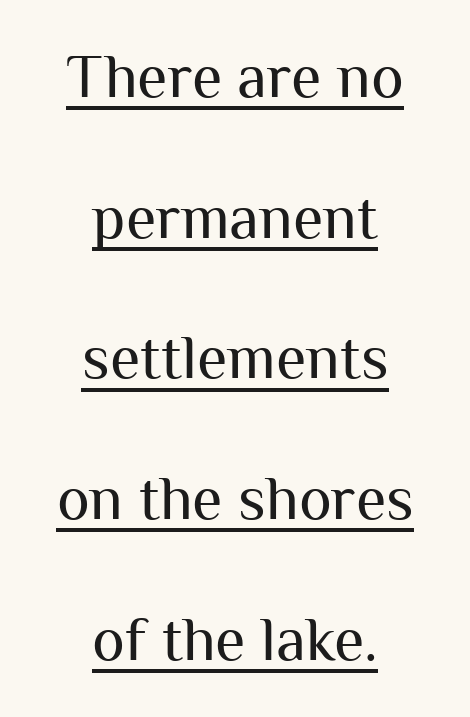
Observe the ordinary spacing: letters are neighbours, not strangers. The letters stand upright; this is a roman face. You could not count columns in this text — the font is proportionally spaced. The font is comparable to plain body text, perhaps lighter. The characters display no serif detailing; their extremities are plain.
